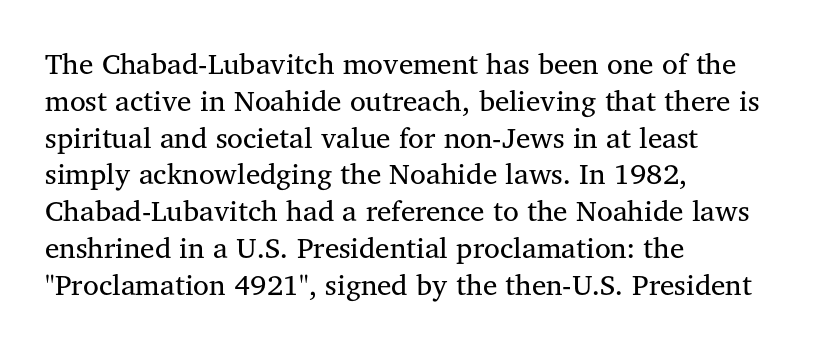
{"serif": "yes", "italic": "no", "bold": "no", "weight": "regular", "width": "normal", "stroke_contrast": "medium", "x_height": "medium", "monospaced": "no", "underline": "no", "align": "left", "line_spacing": "normal", "line_spacing_ratio": 1.27, "letter_spacing": "normal", "letter_spacing_em": 0.0, "glyph_px": 29}
